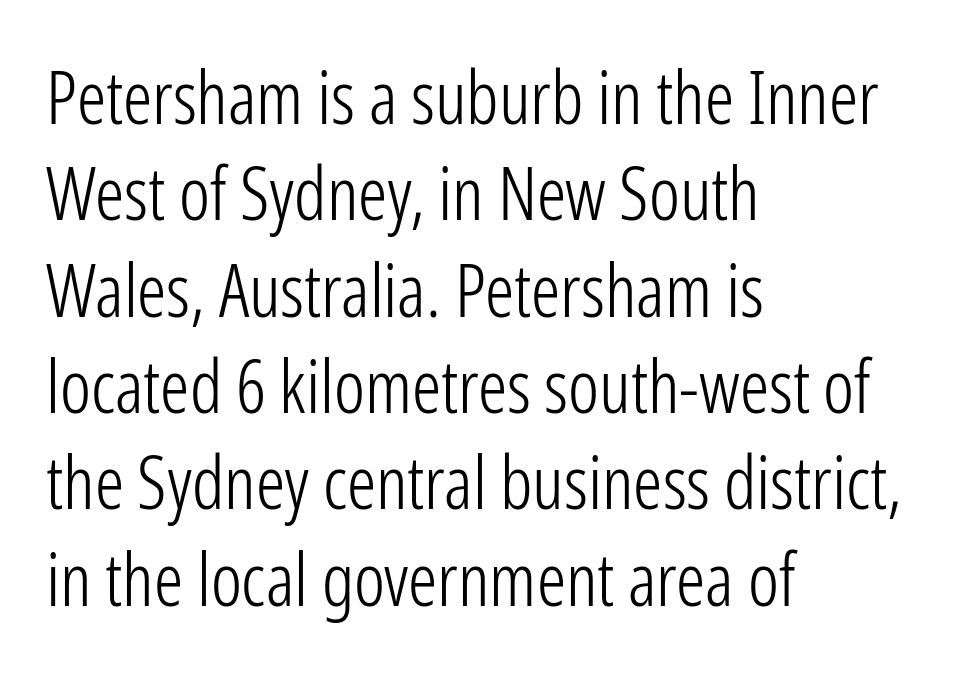
The image shows 73 px light, condensed sans-serif type, upright; set left-aligned, normal line spacing (1.32x), normal letter spacing, not underlined; low stroke contrast and a medium x-height.
